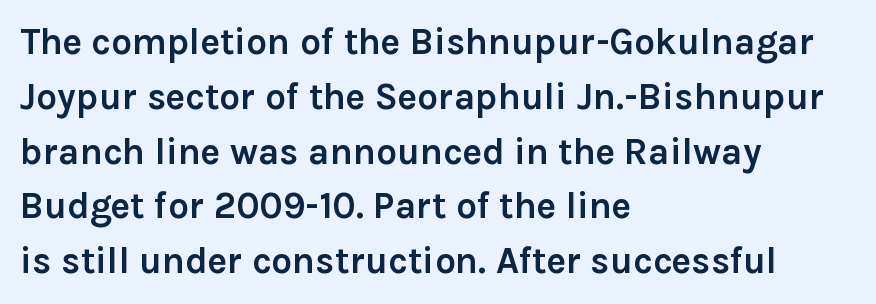
The image shows 37 px semibold sans-serif type, upright; set left-aligned, normal line spacing (1.48x), normal letter spacing, not underlined; a medium x-height.
